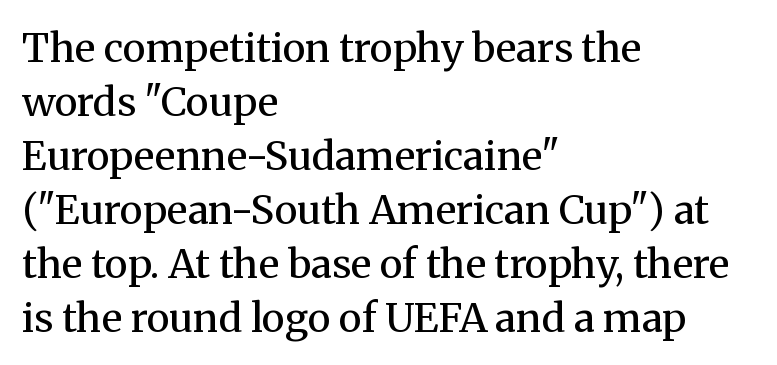
Is there much room between lines? A standard amount, neither cramped nor airy. The type is set solid horizontally, with unmodified tracking. Unmarked baselines from the first word to the last. Looks like regular typesetting: each glyph gets only the width it needs.
